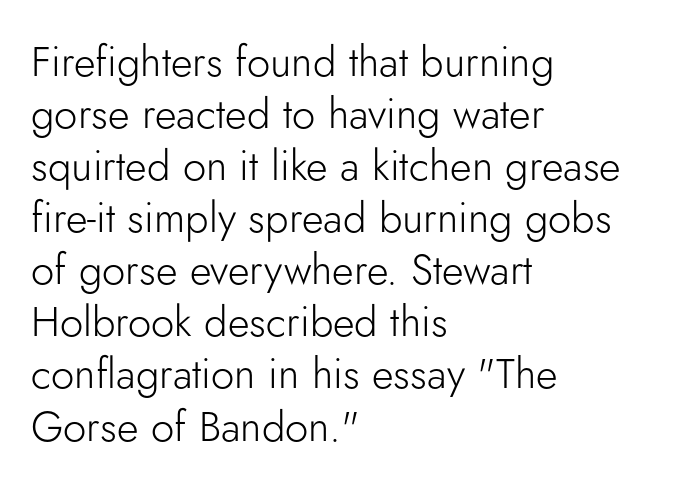
Q: Is the text bold? A: No.
Q: Is the text italic (slanted)? A: No, it is upright.
Q: Is the typeface a serif or a sans-serif typeface? A: Sans-serif.
Q: Is the text underlined? A: No.
Q: How is the paragraph aligned? A: Left-aligned.
Q: Is the spacing between letters normal or unusually wide? A: Normal.
Q: Width (condensed, normal, or wide)? A: Normal.
Q: Stroke contrast? A: Low.
Q: x-height? A: Small.
Q: Monospaced? A: No.
